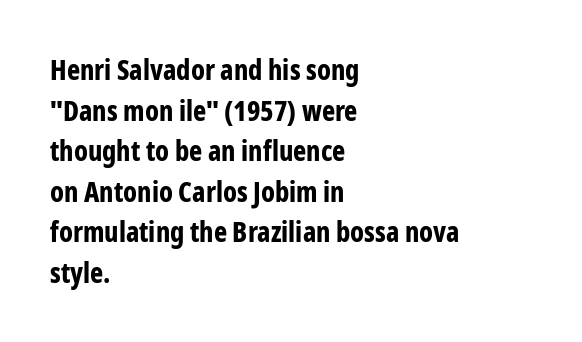
Every character sits straight up, as roman type does. Nope, no serifs anywhere on these letters. Looks like regular typesetting: each glyph gets only the width it needs. Leading matches the norm, producing a regular column.
